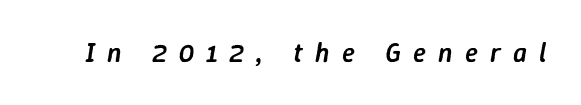
The image shows 27 px text type, italic (leaning right); set unusually wide letter spacing (+0.45 em), not underlined.
